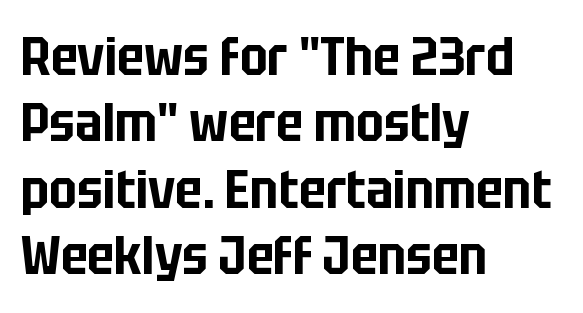
{"serif": "no", "italic": "no", "width": "condensed", "stroke_contrast": "low", "x_height": "large", "monospaced": "no", "underline": "no", "align": "left", "line_spacing_ratio": 1.23, "letter_spacing": "normal", "letter_spacing_em": 0.0, "glyph_px": 54}
